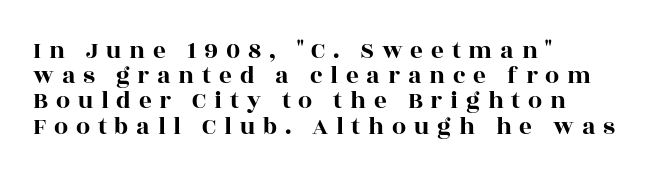
{"italic": "no", "underline": "no", "align": "left", "line_spacing": "tight", "line_spacing_ratio": 1.01, "letter_spacing": "wide", "letter_spacing_em": 0.31, "glyph_px": 25}
